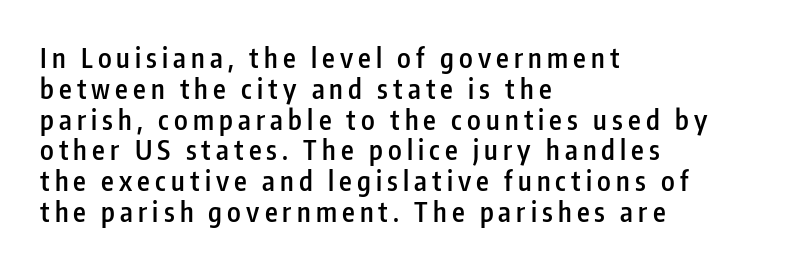
{"italic": "no", "bold": "semi", "underline": "no", "align": "left", "line_spacing": "tight", "line_spacing_ratio": 1.14, "glyph_px": 27}
